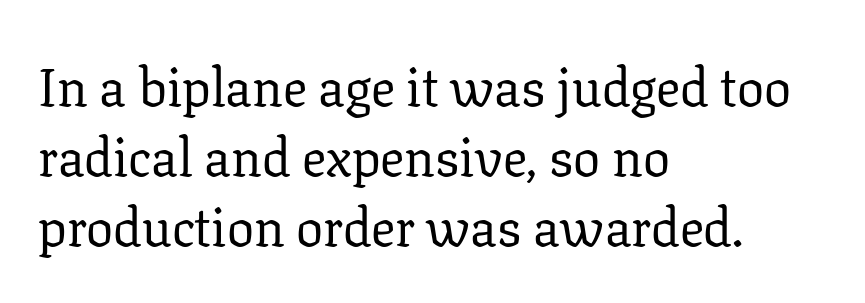
The weight would be labelled regular, book, light, or lighter still. The font family rendered here belongs to the serif group. A typesetter would mark this as roman, not italic. If you measured baseline to baseline, you'd find a middling distance.
